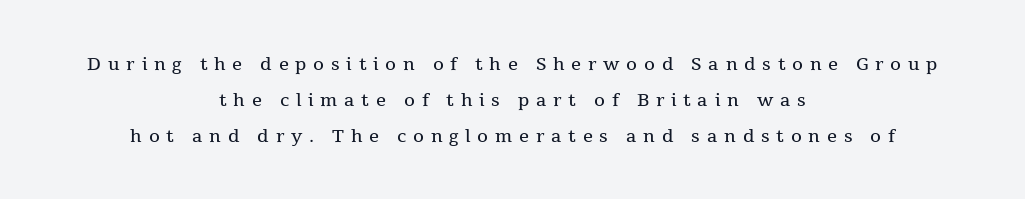
The image shows 25 px text type, upright; set centered, normal line spacing (1.44x), unusually wide letter spacing (+0.27 em), not underlined.
